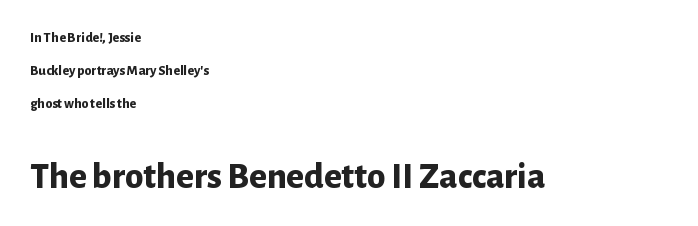
{"serif": "no", "italic": "no", "bold": "yes", "weight": "bold", "width": "normal", "stroke_contrast": "low", "x_height": "medium", "monospaced": "no", "underline": "no", "align": "left", "line_spacing": "loose", "line_spacing_ratio": 2.34, "letter_spacing": "normal", "letter_spacing_em": 0.0, "larger_block": "second", "size_ratio": 2.64, "glyph_px": 37}
